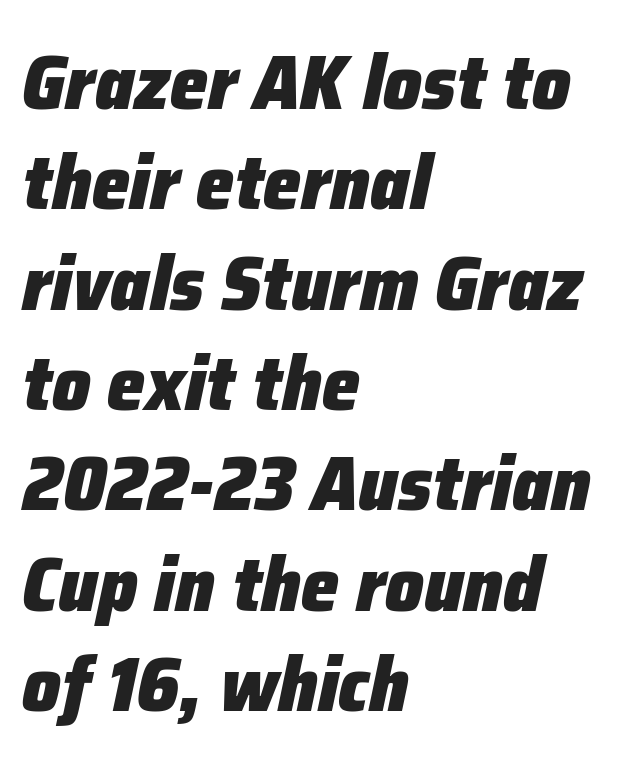
Q: Is the text bold? A: Yes.
Q: Is the text italic (slanted)? A: Yes, it leans right by about 12 degrees.
Q: Is the text underlined? A: No.
Q: How is the paragraph aligned? A: Left-aligned.
Q: Is the spacing between letters normal or unusually wide? A: Normal.
Q: Is the spacing between lines tight, normal or loose? A: Normal.
Q: Width (condensed, normal, or wide)? A: Normal.
Q: Stroke contrast? A: Low.
Q: x-height? A: Medium.
Q: Monospaced? A: No.
